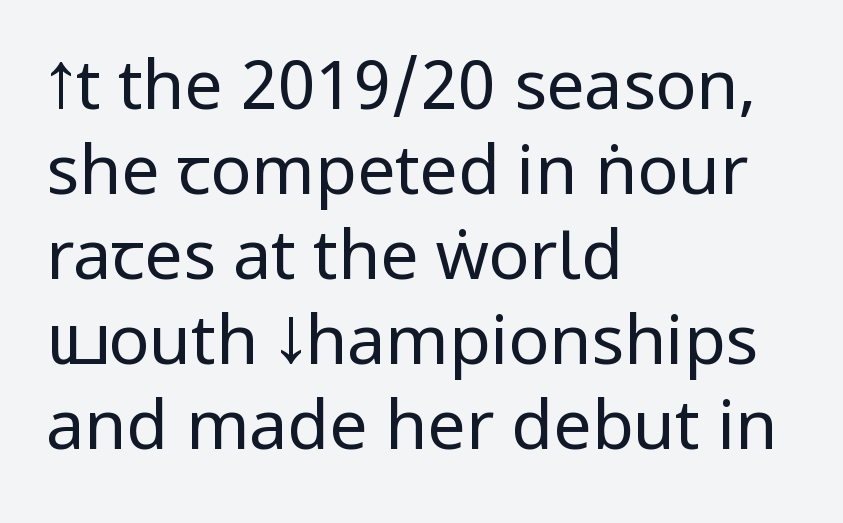
The image shows 68 px regular-weight, condensed sans-serif type, upright; set left-aligned, normal line spacing (1.25x), normal letter spacing, not underlined; low stroke contrast and a large x-height.
